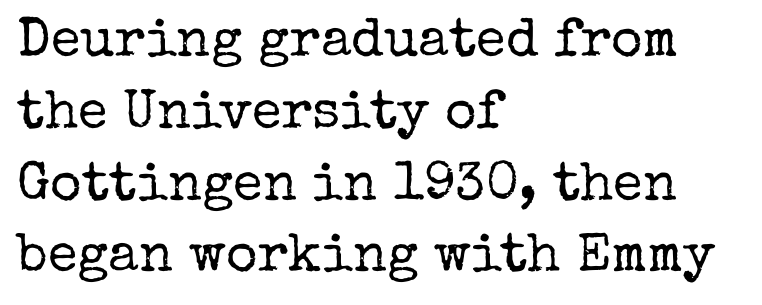
Q: Is the text bold? A: No.
Q: Is the text italic (slanted)? A: No, it is upright.
Q: Is the typeface a serif or a sans-serif typeface? A: Serif.
Q: Is the text underlined? A: No.
Q: How is the paragraph aligned? A: Left-aligned.
Q: Is the spacing between letters normal or unusually wide? A: Normal.
Q: Is the spacing between lines tight, normal or loose? A: Normal.
Q: Width (condensed, normal, or wide)? A: Normal.
Q: Stroke contrast? A: Low.
Q: x-height? A: Medium.
Q: Monospaced? A: No.
